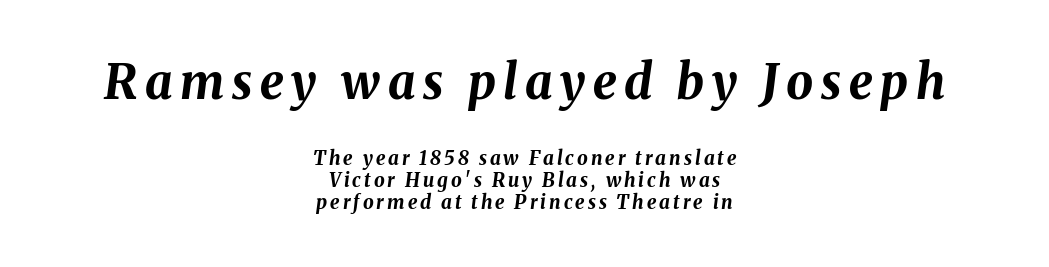
The image shows 48 px bold type, italic (leaning right); set centered, line spacing 1.17x, not underlined; the first (top) block is 2.53x larger; medium stroke contrast and a medium x-height.
